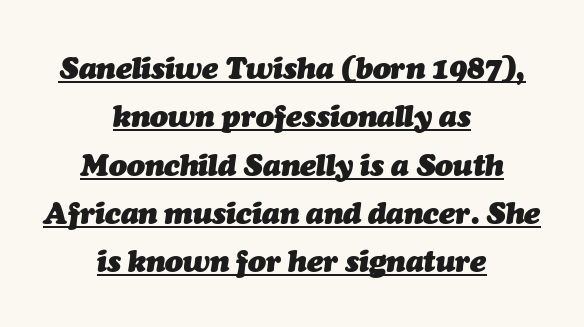
Q: Is the text bold? A: Yes.
Q: Is the text italic (slanted)? A: Yes, it leans right by about 7 degrees.
Q: Is the text underlined? A: Yes.
Q: How is the paragraph aligned? A: Centered.
Q: Is the spacing between letters normal or unusually wide? A: Normal.
Q: Is the spacing between lines tight, normal or loose? A: Normal.
Q: Width (condensed, normal, or wide)? A: Normal.
Q: Stroke contrast? A: Medium.
Q: x-height? A: Medium.
Q: Monospaced? A: No.
